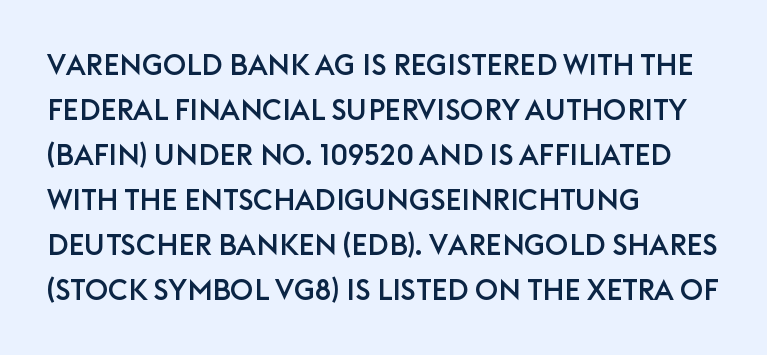
Q: Is the text italic (slanted)? A: No, it is upright.
Q: Is the typeface a serif or a sans-serif typeface? A: Sans-serif.
Q: Is the text underlined? A: No.
Q: How is the paragraph aligned? A: Left-aligned.
Q: Is the spacing between letters normal or unusually wide? A: Normal.
Q: Is the spacing between lines tight, normal or loose? A: Normal.
Q: Width (condensed, normal, or wide)? A: Normal.
Q: Stroke contrast? A: Low.
Q: x-height? A: Large.
Q: Monospaced? A: No.
